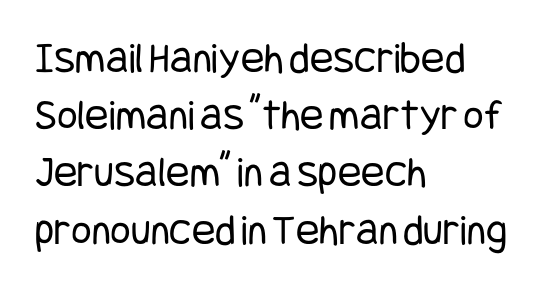
{"serif": "no", "italic": "no", "bold": "no", "weight": "regular", "width": "condensed", "stroke_contrast": "low", "x_height": "large", "underline": "no", "align": "left", "line_spacing": "normal", "line_spacing_ratio": 1.3, "letter_spacing": "normal", "letter_spacing_em": 0.0, "glyph_px": 44}
